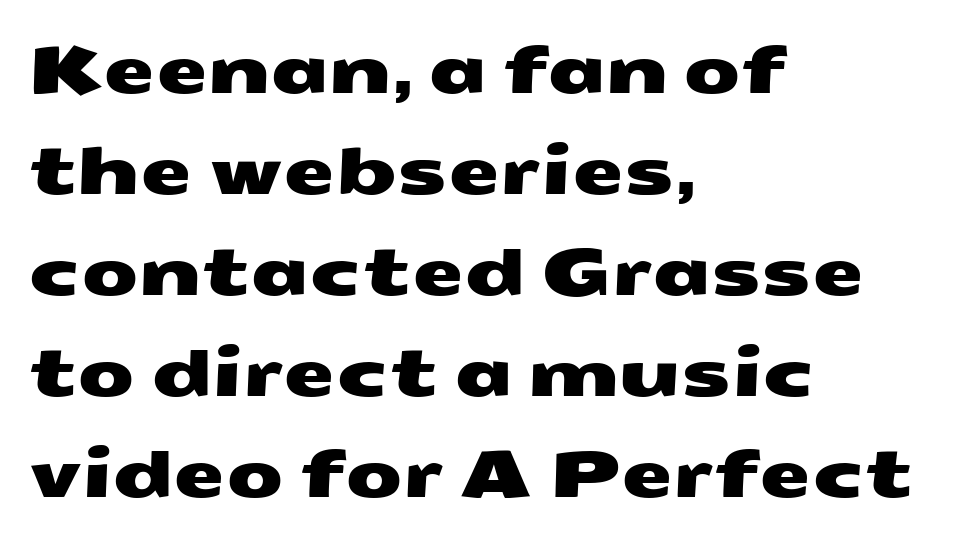
The text block is weighted toward the left margin, trailing off unevenly rightward. I'd call this a sans setting — the letters go barefoot. The passage shown is not underscored anywhere. The face used here is proportionally spaced, like ordinary book or web type. The rendering keeps characters at their native spacing.
